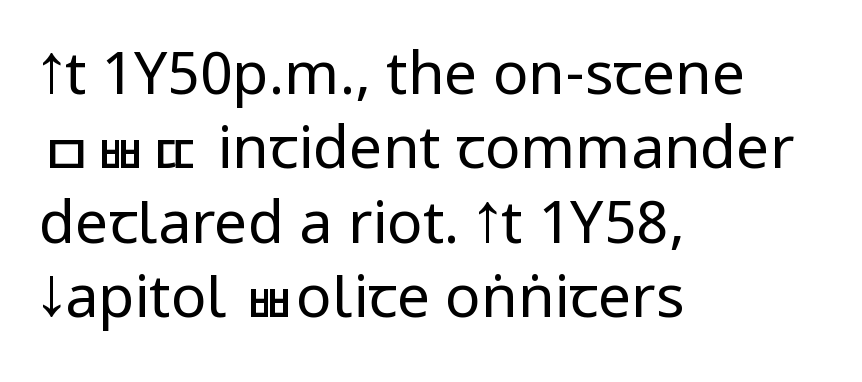
Q: Is the text bold? A: No.
Q: Is the text italic (slanted)? A: No, it is upright.
Q: Is the typeface a serif or a sans-serif typeface? A: Sans-serif.
Q: Is the text underlined? A: No.
Q: How is the paragraph aligned? A: Left-aligned.
Q: Is the spacing between letters normal or unusually wide? A: Normal.
Q: Is the spacing between lines tight, normal or loose? A: Normal.
Q: Width (condensed, normal, or wide)? A: Condensed.
Q: Stroke contrast? A: Low.
